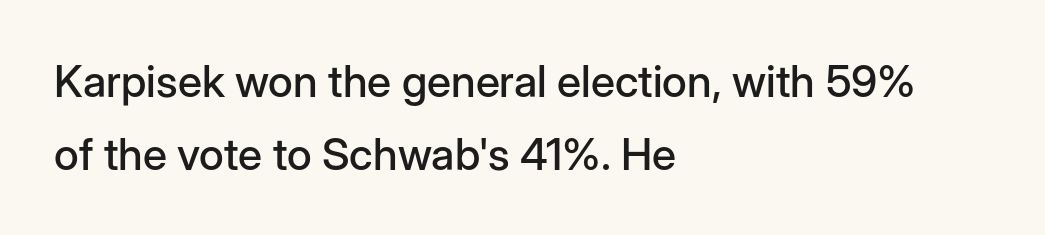
The image shows 44 px sans-serif type, upright; set left-aligned, normal line spacing (1.65x), normal letter spacing, not underlined; low stroke contrast and a medium x-height.
